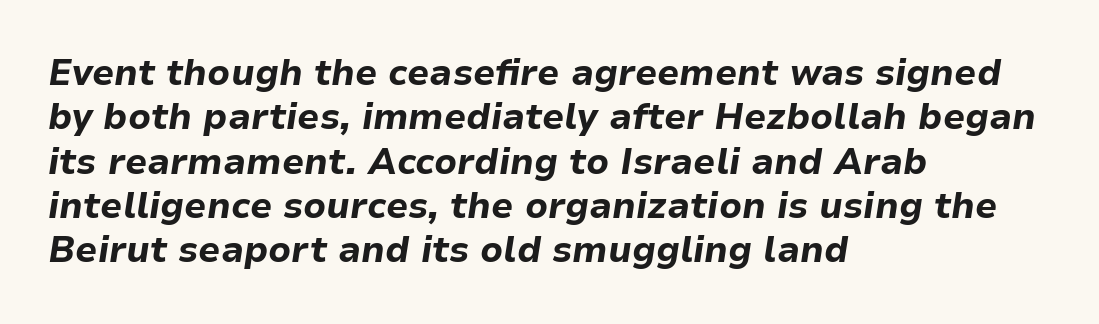
The image shows 36 px bold type, italic (leaning right); set left-aligned, line spacing 1.23x, normal letter spacing, not underlined; low stroke contrast and a medium x-height.
